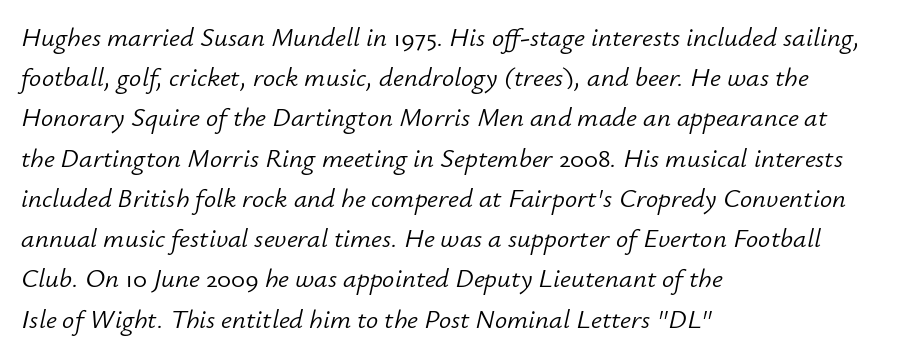
{"italic": "yes", "lean": "right", "slant_degrees": 12, "bold": "no", "underline": "no", "align": "left", "line_spacing": "normal", "line_spacing_ratio": 1.49, "letter_spacing": "normal", "letter_spacing_em": 0.0, "glyph_px": 27}
